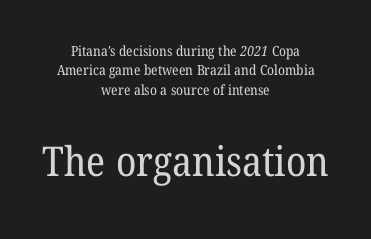
The image shows 41 px regular-weight serif type; set centered, normal line spacing (1.39x), normal letter spacing, not underlined; the second (bottom) block is 2.93x larger; low stroke contrast and a medium x-height.
